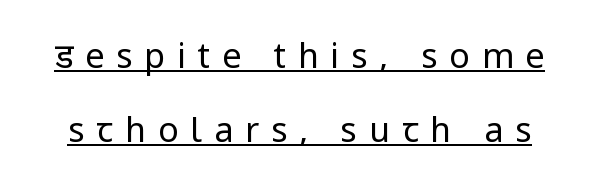
The image shows 34 px regular-weight sans-serif type, upright; set loose line spacing (2.17x), unusually wide letter spacing (+0.35 em), underlined; low stroke contrast and a medium x-height.
